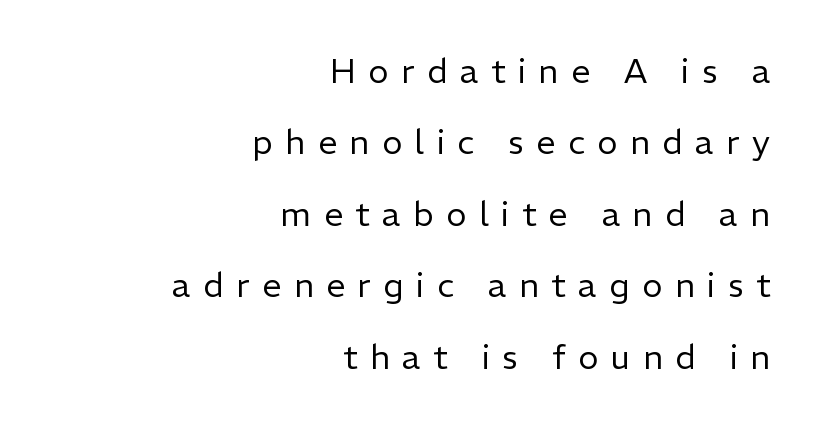
{"serif": "no", "italic": "no", "bold": "no", "weight": "regular", "width": "normal", "stroke_contrast": "low", "x_height": "medium", "monospaced": "no", "underline": "no", "align": "right", "line_spacing": "loose", "line_spacing_ratio": 2.1, "letter_spacing": "wide", "letter_spacing_em": 0.37, "glyph_px": 34}
